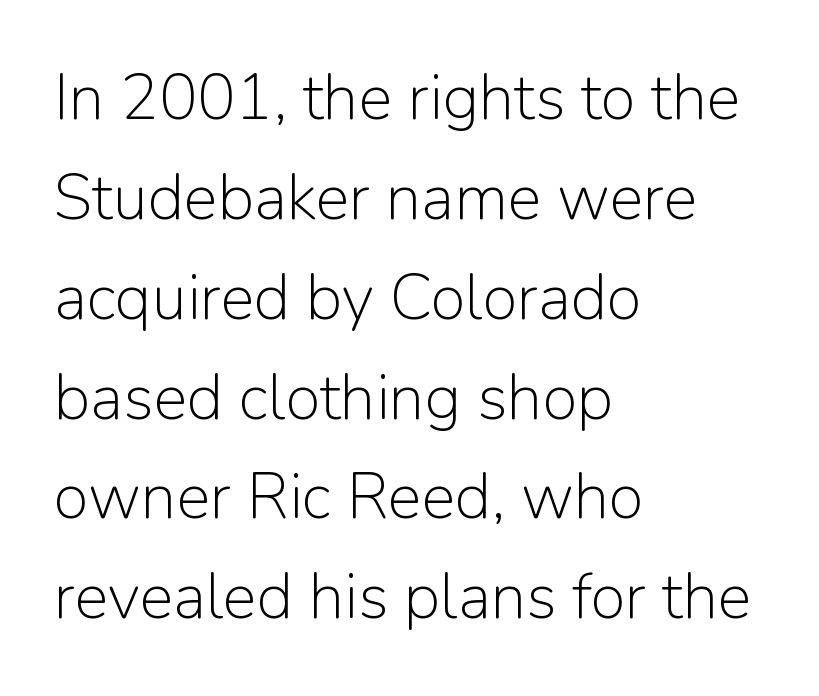
Interline gaps are of average width in this sample. These glyphs show unthickened strokes, regular width or finer. Ordinary non-slanted type is in use. The horizontal fit of the characters is conventional and even.
